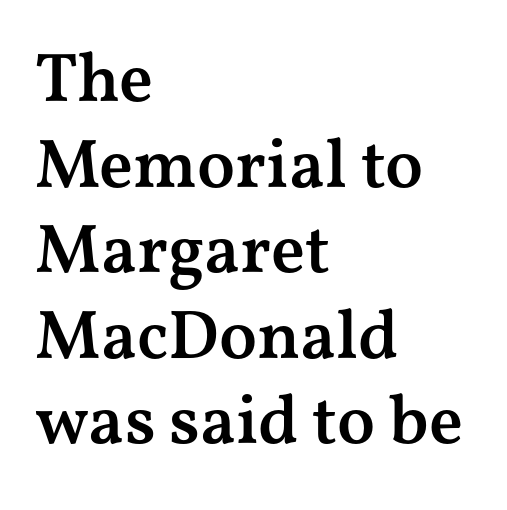
{"serif": "yes", "italic": "no", "bold": "semi", "weight": "semibold", "width": "wide", "stroke_contrast": "medium", "x_height": "medium", "monospaced": "no", "underline": "no", "align": "left", "line_spacing_ratio": 1.24, "letter_spacing": "normal", "letter_spacing_em": 0.0, "glyph_px": 69}
